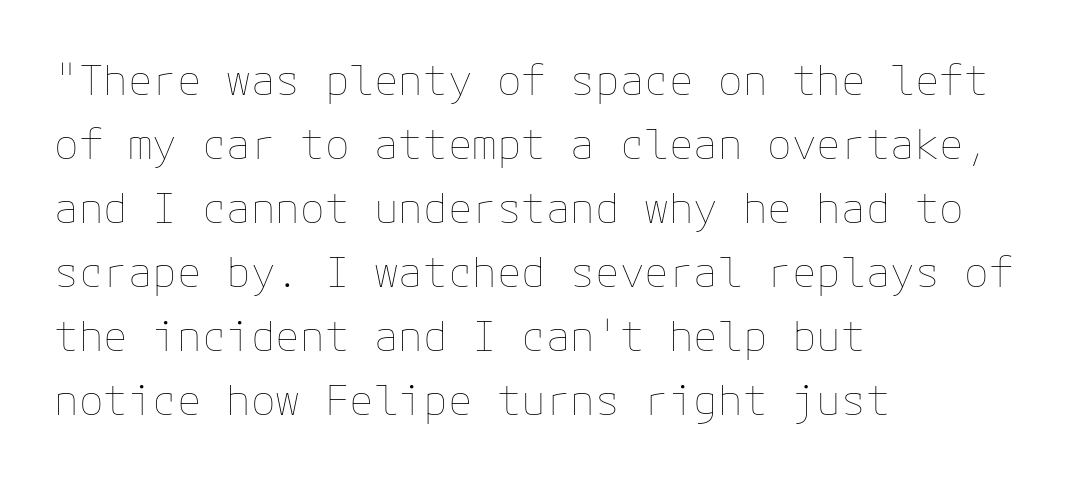
Does the leading feel generous? No, just average. The area under the type is left untouched. Vertical strokes here are truly vertical. Heaviness? Minimal to ordinary, like unemphasized prose.
